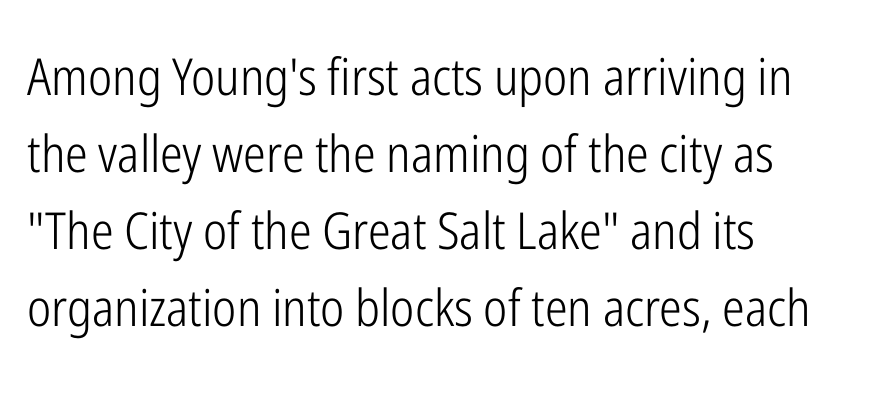
The image shows 51 px light, condensed sans-serif type, upright; set left-aligned, normal line spacing (1.51x), normal letter spacing, not underlined; low stroke contrast and a medium x-height.
